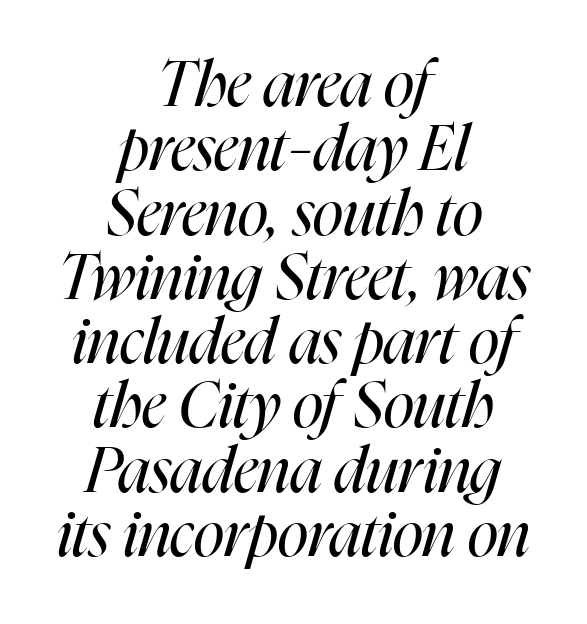
Inter-character spacing is left at the font's built-in metrics. Stems here are at most as thick as an everyday book face. In terms of posture, this sample is oblique. Is this a fixed-width face? No — the glyphs have proportional, varying widths.
